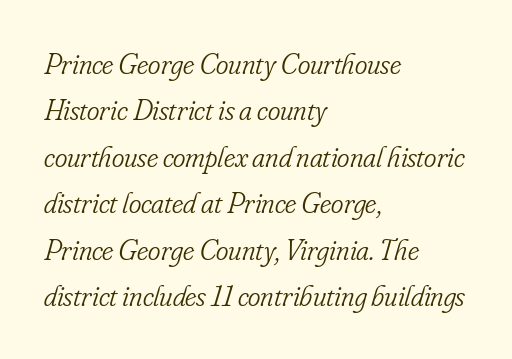
{"serif": "yes", "italic": "yes", "lean": "right", "slant_degrees": 16, "bold": "no", "weight": "light", "width": "condensed", "stroke_contrast": "low", "x_height": "small", "monospaced": "no", "underline": "no", "align": "left", "line_spacing": "normal", "line_spacing_ratio": 1.55, "letter_spacing": "normal", "letter_spacing_em": 0.0, "glyph_px": 30}
